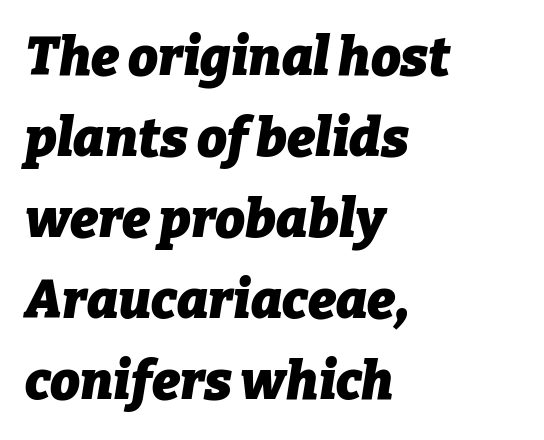
When letters slant like this, we call the style italic. Glyph-to-glyph distance matches everyday printed text. The space beneath each line is pristine and unruled. Leftover space on each line is placed entirely after the last word. Thick stems and heavy bowls — unmistakably bold.
